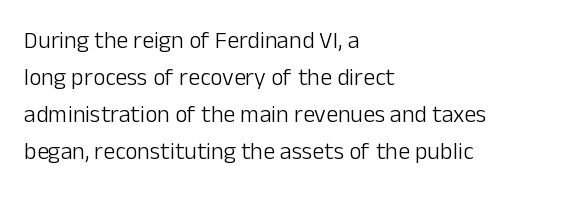
Vertical strokes here are truly vertical. Every row of glyphs begins at an identical x-position on the left. Between one letter and the next there's only the usual sliver of space. Only glyphs here, with clear space below each row.
